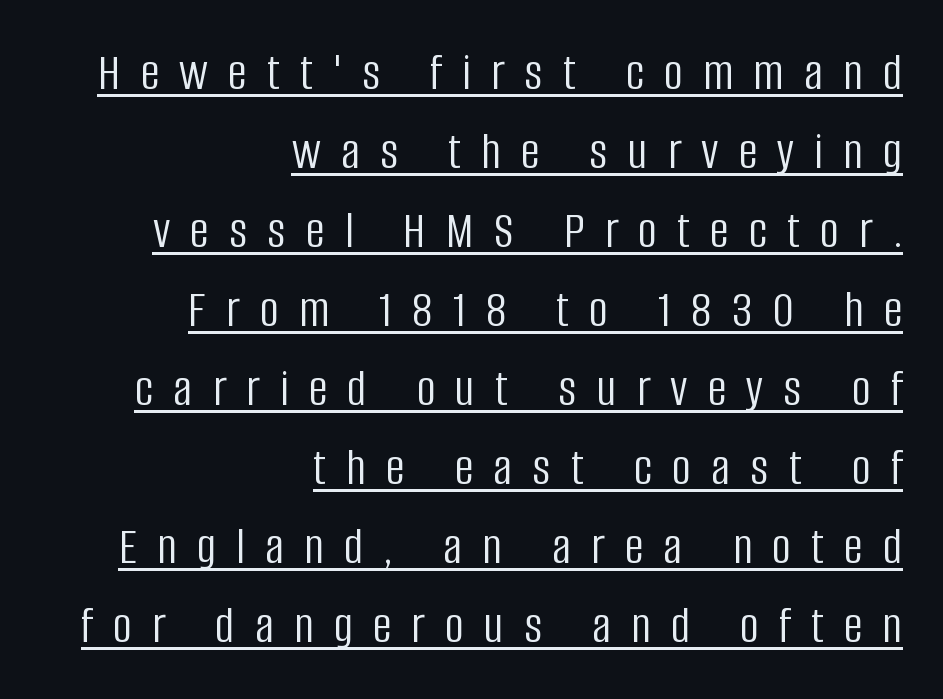
{"serif": "no", "italic": "no", "bold": "no", "weight": "light", "width": "condensed", "stroke_contrast": "low", "x_height": "large", "monospaced": "no", "underline": "yes", "align": "right", "line_spacing": "normal", "line_spacing_ratio": 1.49, "letter_spacing": "wide", "letter_spacing_em": 0.38, "glyph_px": 53}
